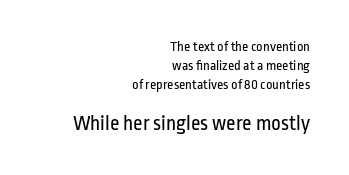
Q: Is the text bold? A: No.
Q: Is the text italic (slanted)? A: No, it is upright.
Q: Is the text underlined? A: No.
Q: How is the paragraph aligned? A: Right-aligned.
Q: Is the spacing between letters normal or unusually wide? A: Normal.
Q: Is the spacing between lines tight, normal or loose? A: Normal.
Q: Which block of text is set in a larger size, the first (top) or the second (bottom)? A: The second (bottom) one.
